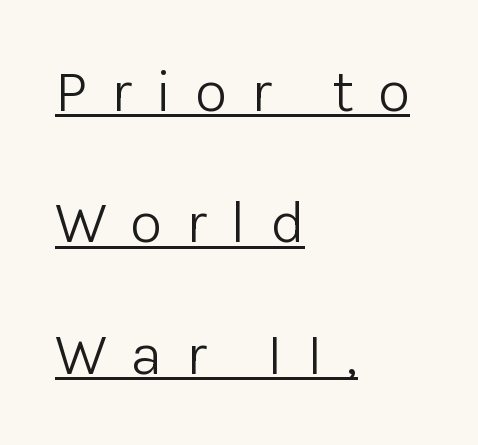
Which margin do the lines hug? The left one — the right edge is uneven. This sample carries an underscore along the baseline area. The passage shown is typed in a proportional face where columns would drift. Summary of vertical rhythm: relaxed, with wide interline spacing. Quick note: not italic, upright. This reads as an unemphasized weight, regular at the heaviest.
